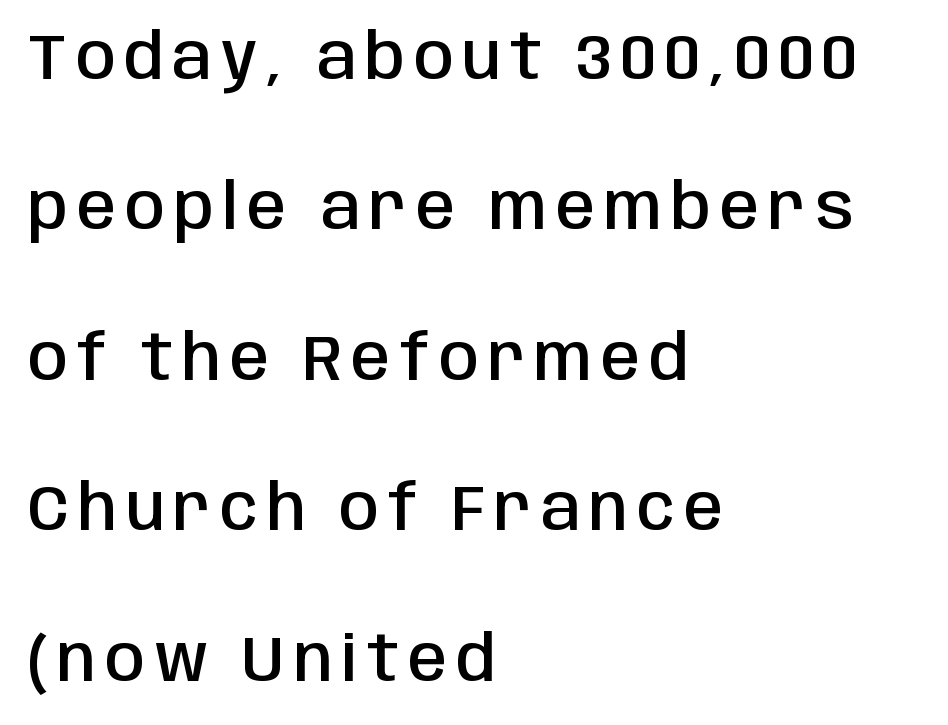
{"serif": "no", "italic": "no", "bold": "semi", "weight": "semibold", "width": "condensed", "stroke_contrast": "low", "x_height": "large", "monospaced": "no", "underline": "no", "align": "left", "line_spacing": "loose", "line_spacing_ratio": 2.35, "glyph_px": 64}
